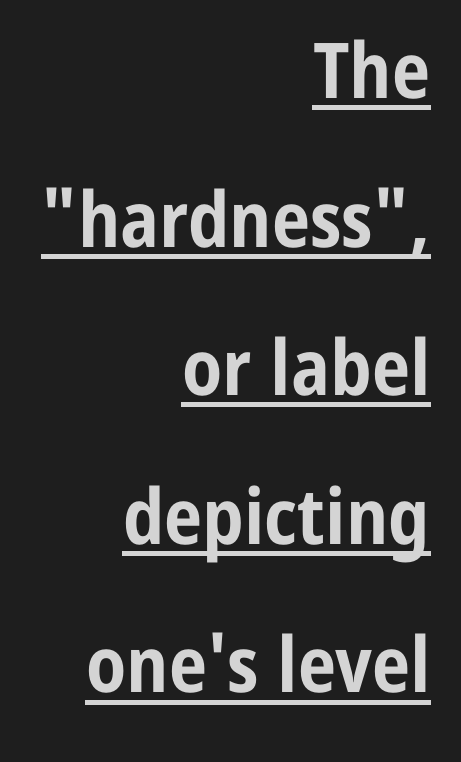
The image shows 77 px bold, condensed sans-serif type, upright; set right-aligned, loose line spacing (1.93x), normal letter spacing, underlined; low stroke contrast and a medium x-height.
